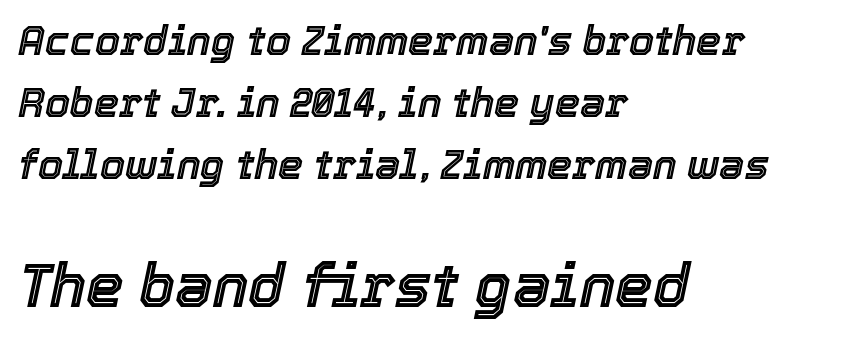
The image shows 60 px text type, italic (leaning right); set left-aligned, normal line spacing (1.55x), normal letter spacing, not underlined; the second (bottom) block is 1.5x larger; a medium x-height.
